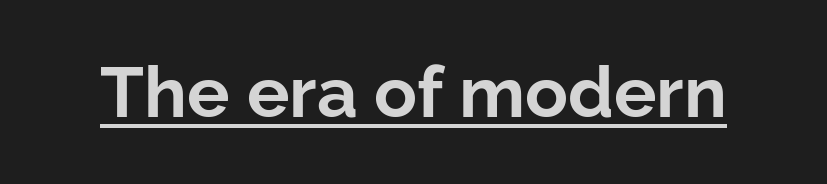
The image shows 71 px bold sans-serif type, upright; set normal letter spacing, underlined; low stroke contrast and a medium x-height.
